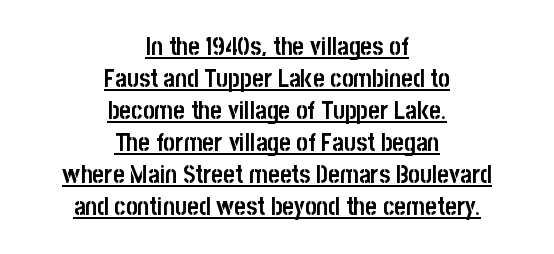
A typographer would call this underscored text. This is roman type, the default non-slanted kind. Tracking value appears to be zero — textbook default spacing. Its strokes are broad and dark, the hallmark of bold type. Notice how the passage keeps no hard edge, just a central spine.
